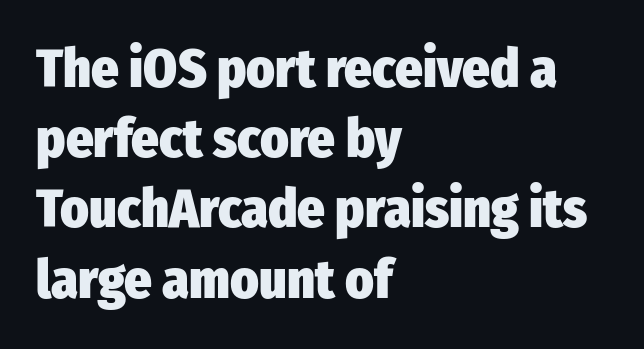
Q: Is the text bold? A: Yes.
Q: Is the text italic (slanted)? A: No, it is upright.
Q: Is the typeface a serif or a sans-serif typeface? A: Sans-serif.
Q: Is the text underlined? A: No.
Q: How is the paragraph aligned? A: Left-aligned.
Q: Is the spacing between letters normal or unusually wide? A: Normal.
Q: Is the spacing between lines tight, normal or loose? A: Normal.
Q: Width (condensed, normal, or wide)? A: Condensed.
Q: Stroke contrast? A: Low.
Q: x-height? A: Medium.
Q: Monospaced? A: No.
